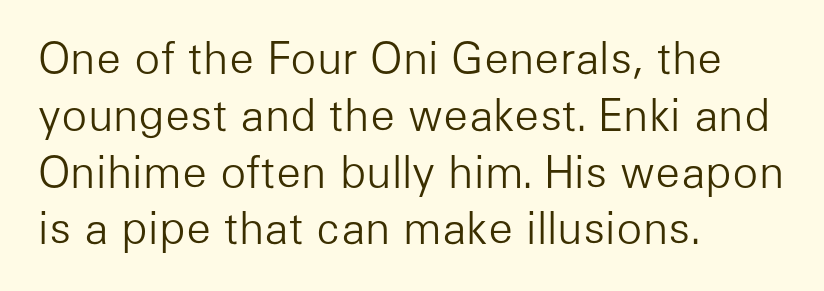
{"serif": "no", "italic": "no", "bold": "no", "weight": "light", "width": "normal", "stroke_contrast": "low", "x_height": "medium", "monospaced": "no", "underline": "no", "align": "left", "line_spacing": "normal", "line_spacing_ratio": 1.32, "letter_spacing": "normal", "letter_spacing_em": 0.0, "glyph_px": 43}
